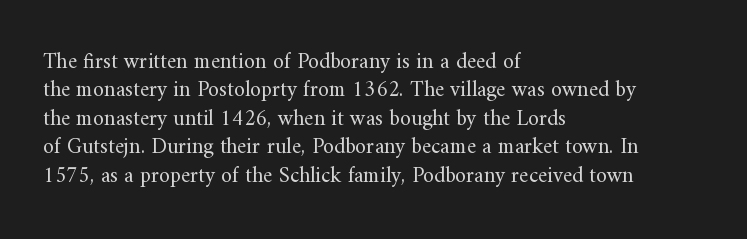
Q: Is the text bold? A: No.
Q: Is the text italic (slanted)? A: No, it is upright.
Q: Is the text underlined? A: No.
Q: How is the paragraph aligned? A: Left-aligned.
Q: Is the spacing between letters normal or unusually wide? A: Normal.
Q: Is the spacing between lines tight, normal or loose? A: Normal.
